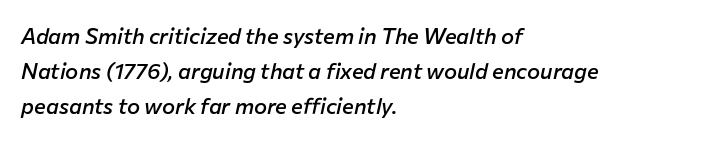
The image shows 22 px text type, italic (leaning right); set left-aligned, normal line spacing (1.6x), normal letter spacing, not underlined.
